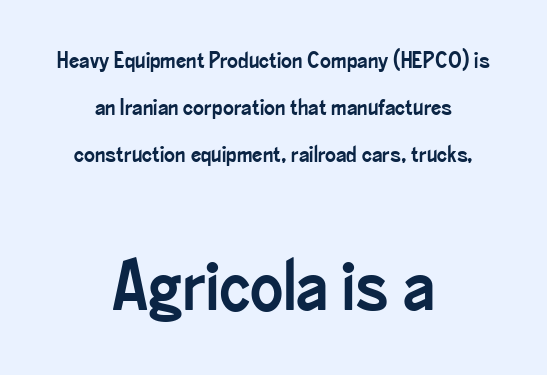
Q: Is the text italic (slanted)? A: No, it is upright.
Q: Is the typeface a serif or a sans-serif typeface? A: Sans-serif.
Q: Is the text underlined? A: No.
Q: How is the paragraph aligned? A: Centered.
Q: Is the spacing between letters normal or unusually wide? A: Normal.
Q: Is the spacing between lines tight, normal or loose? A: Loose.
Q: Which block of text is set in a larger size, the first (top) or the second (bottom)? A: The second (bottom) one.
Q: Width (condensed, normal, or wide)? A: Condensed.
Q: Stroke contrast? A: Low.
Q: x-height? A: Small.
Q: Monospaced? A: No.
